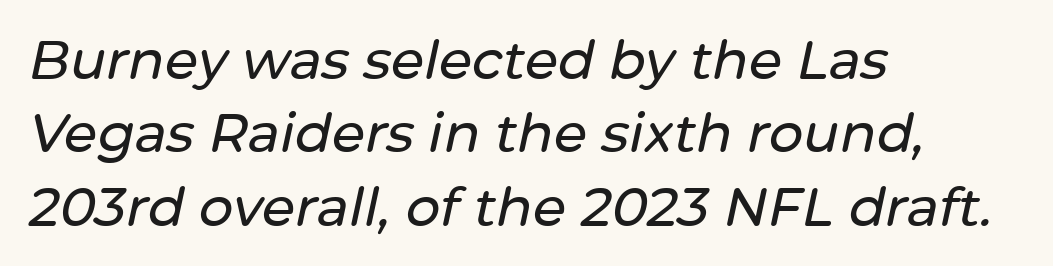
The image shows 54 px text type, italic (leaning right); set left-aligned, normal line spacing (1.36x), normal letter spacing, not underlined; low stroke contrast and a medium x-height.
